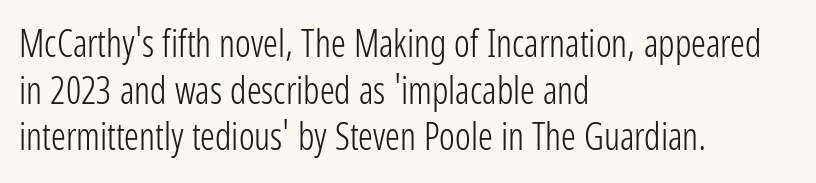
Q: Is the text bold? A: No.
Q: Is the text italic (slanted)? A: No, it is upright.
Q: Is the typeface a serif or a sans-serif typeface? A: Sans-serif.
Q: Is the text underlined? A: No.
Q: How is the paragraph aligned? A: Left-aligned.
Q: Is the spacing between letters normal or unusually wide? A: Normal.
Q: Is the spacing between lines tight, normal or loose? A: Normal.
Q: Width (condensed, normal, or wide)? A: Condensed.
Q: Stroke contrast? A: Low.
Q: x-height? A: Medium.
Q: Monospaced? A: No.
